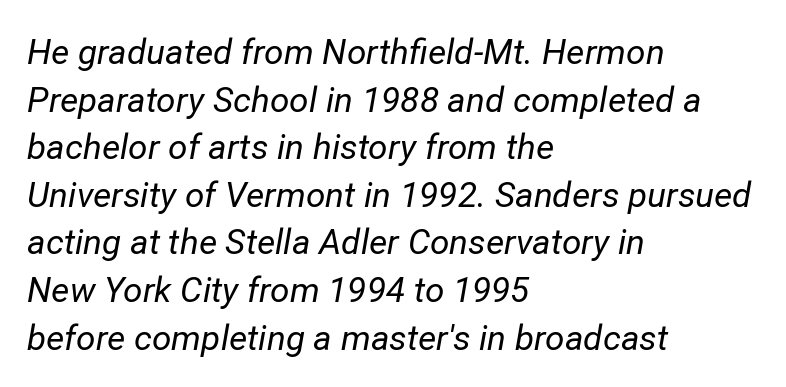
Leading: standard. Compared with typical body copy, the letter spacing here is the same. Rendered with sloped, italic letterforms. The ragged edge is on the right, which tells us the setting is flush left. The letters advance in unequal steps, a hallmark of proportional type. These glyphs show unthickened strokes, regular width or finer.
